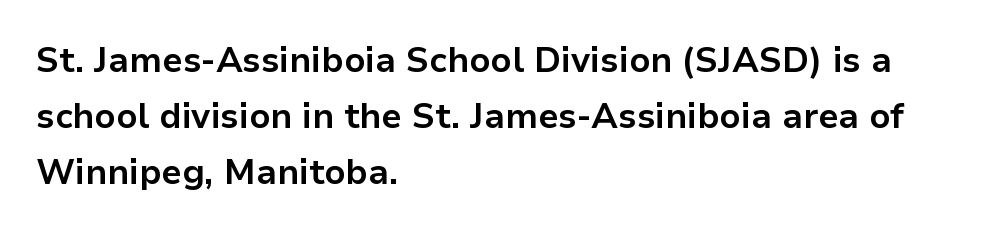
Every row of glyphs begins at an identical x-position on the left. It's the straight-up-and-down kind of type. Every letter is thick-stroked: bold, no question. The space beneath each line is pristine and unruled.
